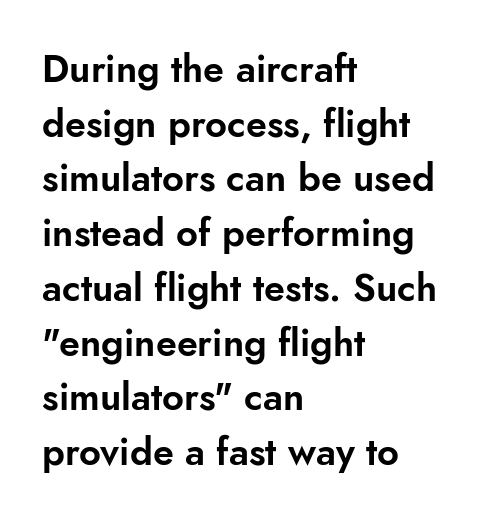
Q: Is the text italic (slanted)? A: No, it is upright.
Q: Is the typeface a serif or a sans-serif typeface? A: Sans-serif.
Q: Is the text underlined? A: No.
Q: How is the paragraph aligned? A: Left-aligned.
Q: Is the spacing between letters normal or unusually wide? A: Normal.
Q: Is the spacing between lines tight, normal or loose? A: Normal.
Q: Width (condensed, normal, or wide)? A: Normal.
Q: Stroke contrast? A: Low.
Q: x-height? A: Small.
Q: Monospaced? A: No.
